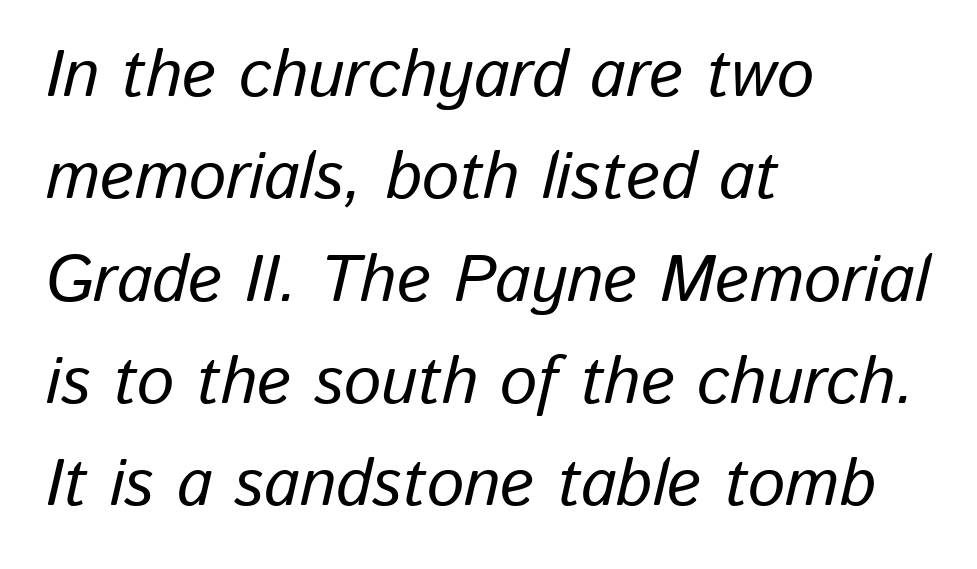
Line starts are locked; line ends wander. The specimen reads as italic at a glance. The face used here is rendered with its standard letterfit. Each letter keeps its own natural width here, so spacing adapts to shape.
